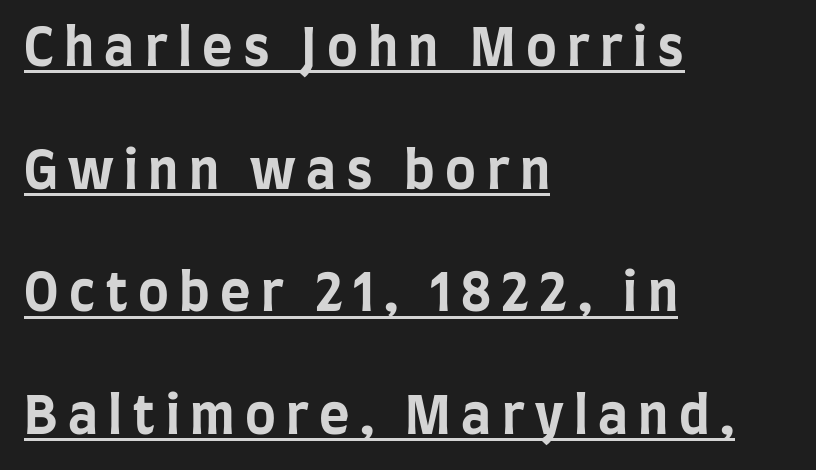
Is there any slant? The stems are plumb. The sample has been set heavy, in full bold. Looks like regular typesetting: each glyph gets only the width it needs. Loosely led — the rows are spread out.
